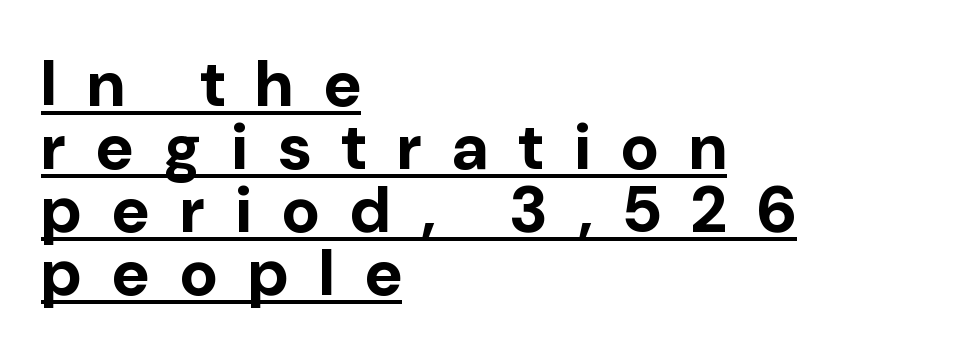
No italicization has been applied; the sample stays upright. Casual observation: everything's shoved over to the left. Very little white space separates one row of letters from the next. Set as a true bold cut, around the 700 mark. This rendering widens character spacing well past its baseline value.
